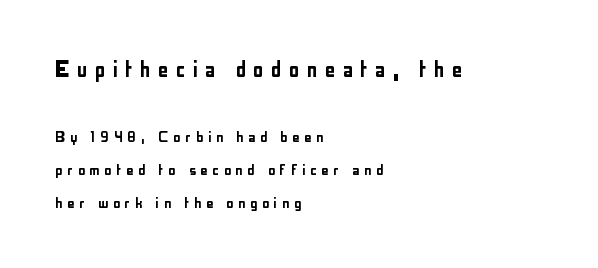
The image shows 27 px text type, upright; set left-aligned, line spacing 1.85x, unusually wide letter spacing (+0.26 em), not underlined; the first (top) block is 1.5x larger.
